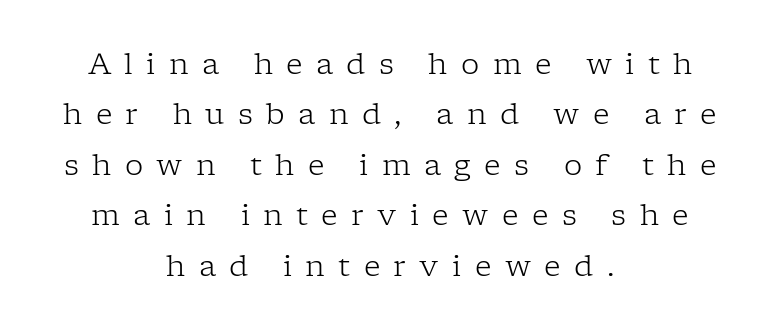
Q: Is the text bold? A: No.
Q: Is the text italic (slanted)? A: No, it is upright.
Q: Is the typeface a serif or a sans-serif typeface? A: Serif.
Q: Is the text underlined? A: No.
Q: How is the paragraph aligned? A: Centered.
Q: Is the spacing between letters normal or unusually wide? A: Unusually wide.
Q: Width (condensed, normal, or wide)? A: Normal.
Q: Stroke contrast? A: Low.
Q: x-height? A: Medium.
Q: Monospaced? A: No.
